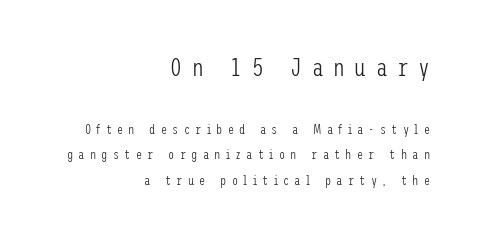
The face used here appears at its bigger size in the upper chunk. Italic? Not at all — the glyphs are vertical. The gap between lines stays unmarked. This sample is right-justified, so line beginnings fall wherever the words allow. The strokes are not fattened; the text isn't bold. Display-style spreading of the glyphs; the letterfit is very open.
